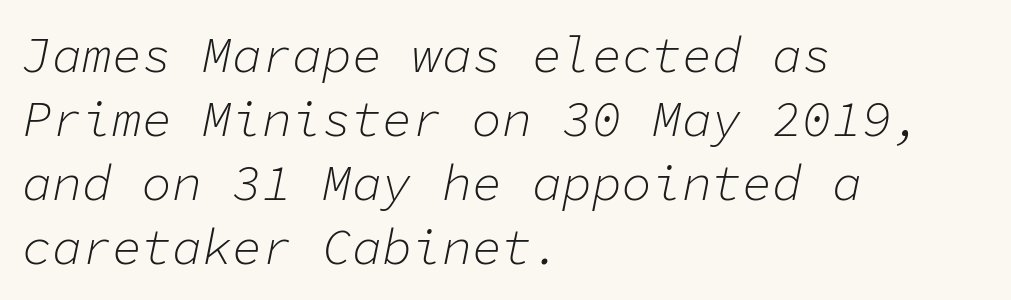
Q: Is the text bold? A: No.
Q: Is the text italic (slanted)? A: Yes, it leans right by about 11 degrees.
Q: Is the text underlined? A: No.
Q: How is the paragraph aligned? A: Left-aligned.
Q: Is the spacing between letters normal or unusually wide? A: Normal.
Q: Is the spacing between lines tight, normal or loose? A: Normal.
Q: Width (condensed, normal, or wide)? A: Normal.
Q: Stroke contrast? A: Low.
Q: x-height? A: Medium.
Q: Monospaced? A: Yes.
